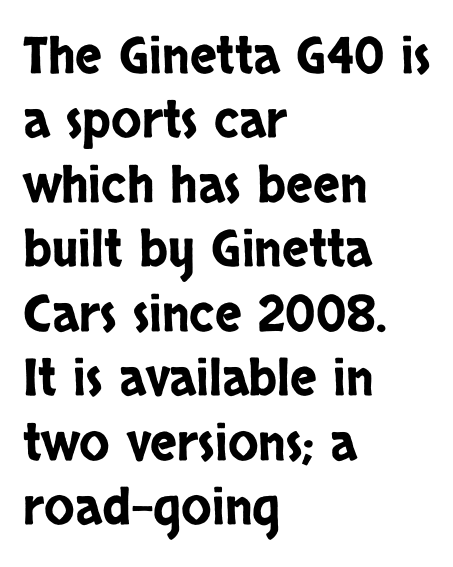
The string is rendered with underlining switched off. Baseline-to-baseline distance is the conventional proportion of letter height. Nope, not italic — everything's standing straight. You could call the tracking neutral — neither tight nor loose. Left-aligned paragraph, ragged on the right.
